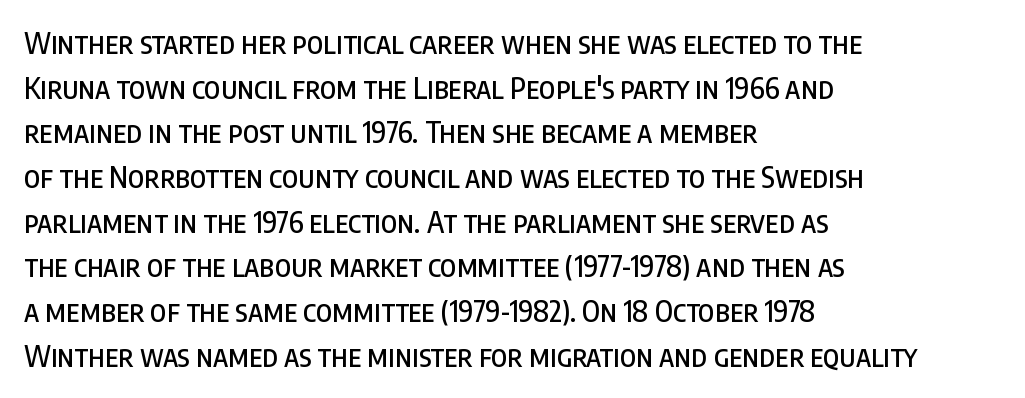
{"serif": "no", "italic": "no", "width": "condensed", "stroke_contrast": "low", "x_height": "large", "monospaced": "no", "underline": "no", "align": "left", "line_spacing": "normal", "line_spacing_ratio": 1.54, "letter_spacing": "normal", "letter_spacing_em": 0.0, "glyph_px": 29}
